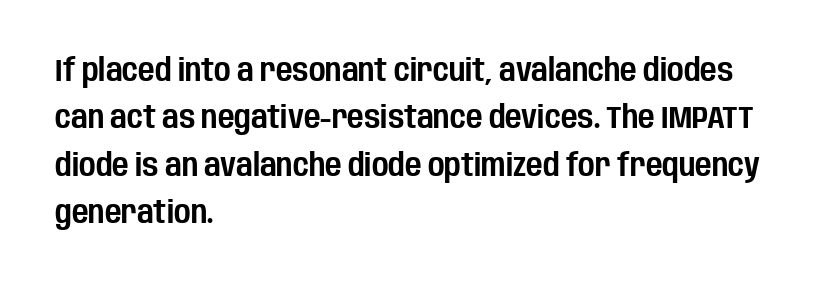
{"serif": "no", "italic": "no", "width": "condensed", "stroke_contrast": "low", "x_height": "large", "monospaced": "no", "underline": "no", "align": "left", "line_spacing": "normal", "line_spacing_ratio": 1.48, "letter_spacing": "normal", "letter_spacing_em": 0.0, "glyph_px": 32}
